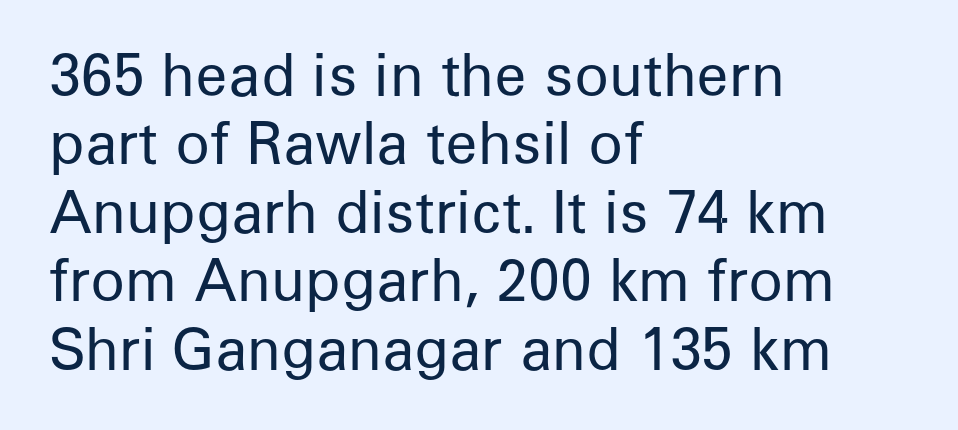
Students, note that the glyphs here touch the page at normal intervals. Here the designer chose a conventional face with non-uniform glyph widths. Line starts are locked; line ends wander. The gap between lines stays unmarked. Quick note: not italic, upright.
